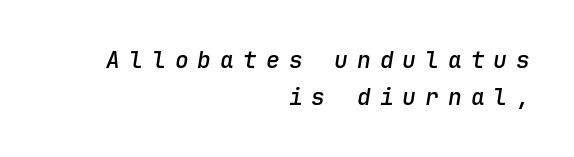
The image shows 23 px text type, italic (leaning right); set right-aligned, normal line spacing (1.61x), unusually wide letter spacing (+0.39 em), not underlined.
